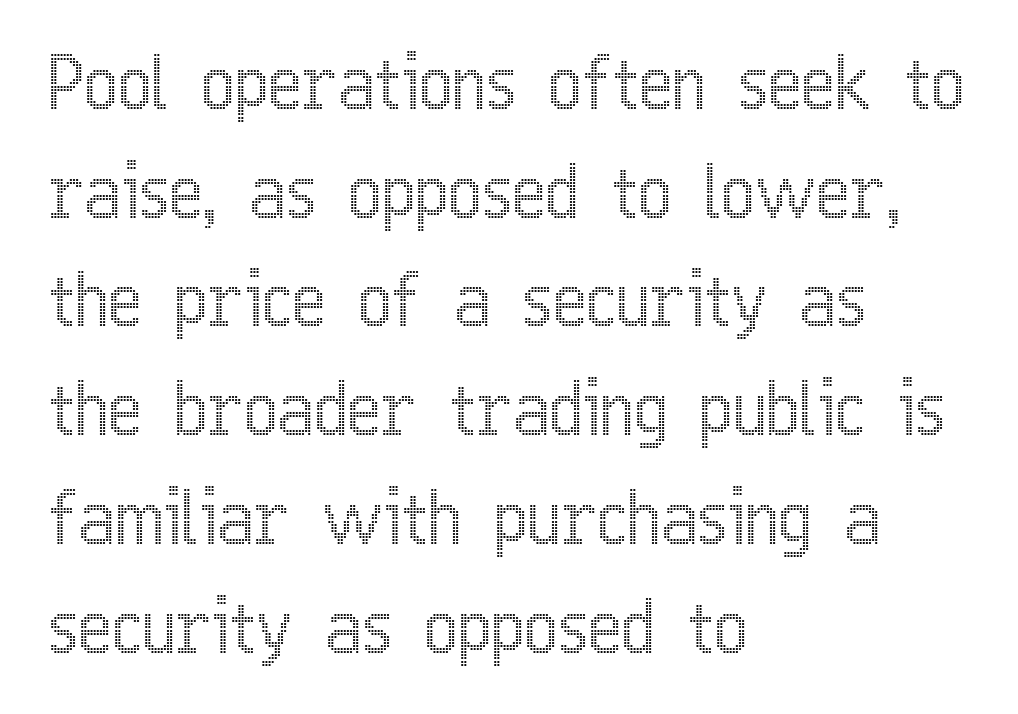
Horizontal alignment here is leftward, the default for most running prose. The rendering uses a moderate line-height, typical for paragraphs. Clear beneath every line of the passage. The horizontal fit of the characters is conventional and even. Is this a fixed-width face? No — the glyphs have proportional, varying widths. The specimen reads as upright at a glance.
